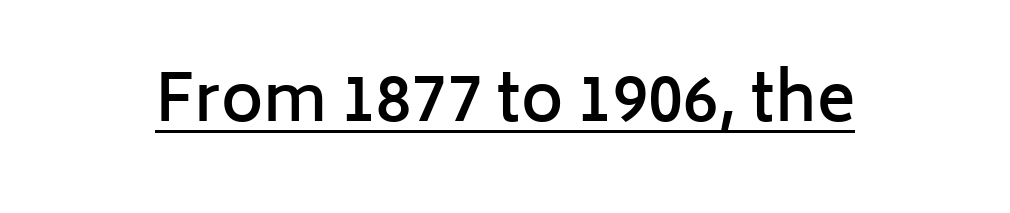
Q: Is the text bold? A: Semi-bold.
Q: Is the text italic (slanted)? A: No, it is upright.
Q: Is the typeface a serif or a sans-serif typeface? A: Sans-serif.
Q: Is the text underlined? A: Yes.
Q: Is the spacing between letters normal or unusually wide? A: Normal.
Q: Width (condensed, normal, or wide)? A: Normal.
Q: Stroke contrast? A: Low.
Q: x-height? A: Medium.
Q: Monospaced? A: No.
